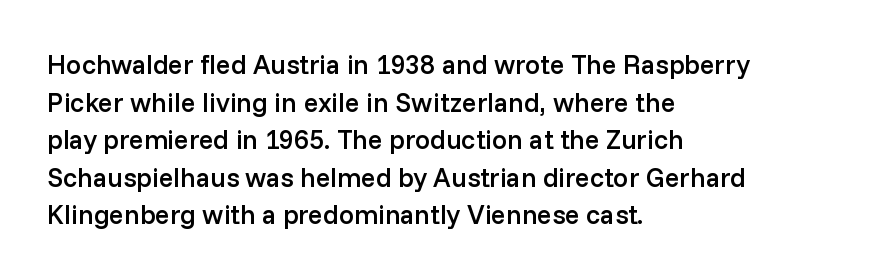
Q: Is the text bold? A: Semi-bold.
Q: Is the text italic (slanted)? A: No, it is upright.
Q: Is the text underlined? A: No.
Q: How is the paragraph aligned? A: Left-aligned.
Q: Is the spacing between letters normal or unusually wide? A: Normal.
Q: Is the spacing between lines tight, normal or loose? A: Normal.
